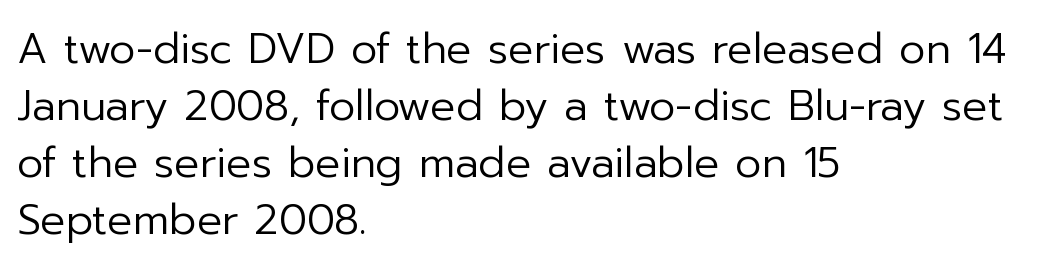
Type style note: lacks serifs. The face looks like a standard text weight, possibly lighter. A roman cut, with each character standing at attention. Inter-character spacing is left at the font's built-in metrics.
